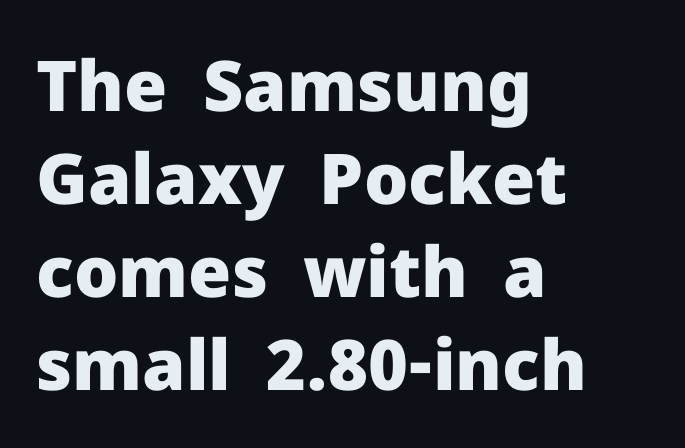
The paragraph shown leans on its left margin. Check the space under the baseline: it is left empty. This is heavy type, rendered in bold. Students, observe: this is what conventionally led text looks like. A typesetter would call this proportional, since set widths differ per character. A typesetter would call this zero additional tracking.
